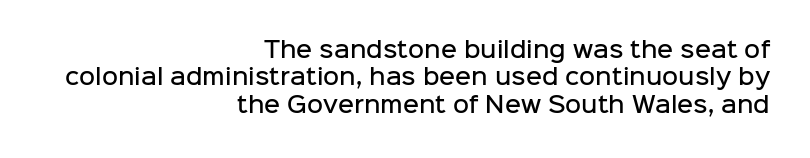
The image shows 22 px text type, upright; set right-aligned, line spacing 1.24x, normal letter spacing, not underlined.
